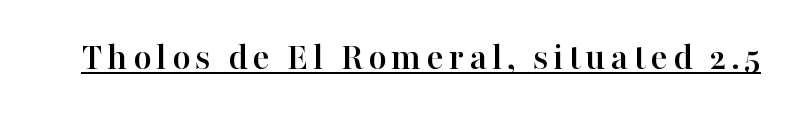
To sum up the face: it has serifs. A typesetter would call this proportional, since set widths differ per character. The face used here appears with an underline applied. This is the regular roman posture of the typeface.
